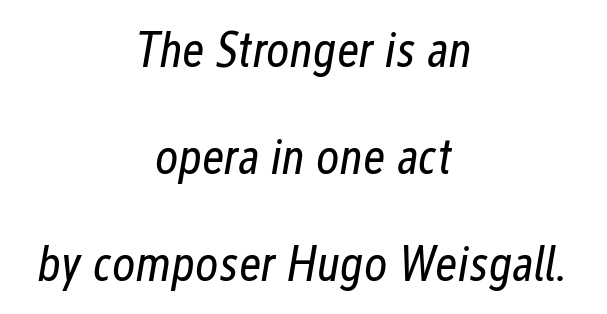
Does the copy run flush right? No — it is centered line by line. Slanted lettering throughout. Nobody touched the tracking dial on this one. No chunkiness to these letters — they're not bold. A typesetter would call this proportional, since set widths differ per character. The specimen omits any rule beneath the text block's lines.
